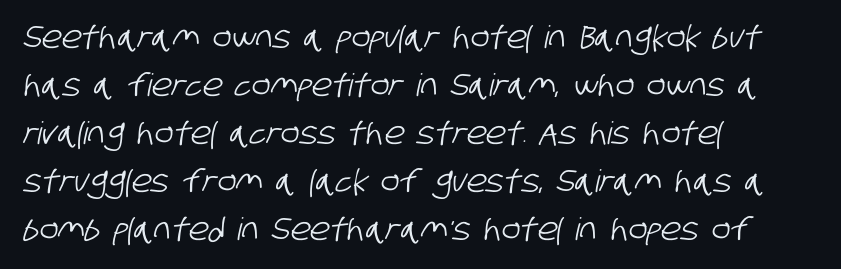
{"serif": "no", "width": "condensed", "stroke_contrast": "low", "x_height": "large", "monospaced": "no", "underline": "no", "align": "left", "line_spacing": "normal", "line_spacing_ratio": 1.55, "letter_spacing": "normal", "letter_spacing_em": 0.0, "glyph_px": 31}
